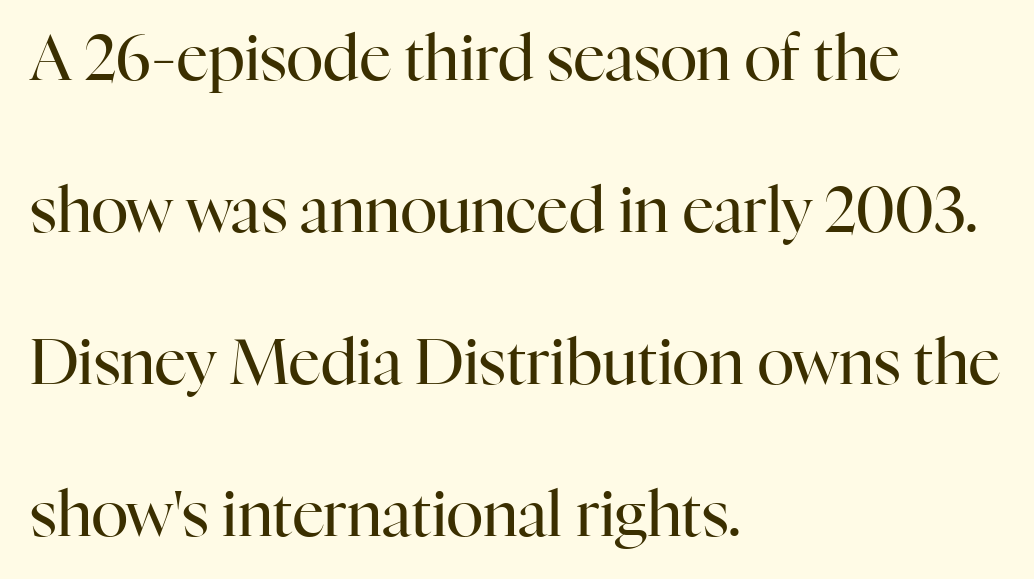
Unbolded letterforms with no extra heft. Italic: no, the glyphs are upright roman. Whoever set this chose breathing room over compactness in the vertical rhythm. Varying glyph widths throughout — classic text-font behaviour. Words float on clear page, feet unadorned.
